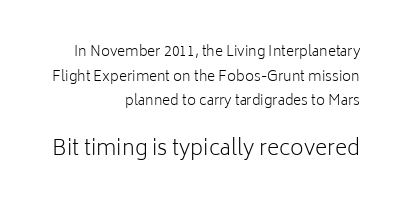
A student would call this right alignment; a typographer would say flush right, rag left. Between one letter and the next there's only the usual sliver of space. Just letters on the line, the space beneath them empty. These two chunks differ in scale, with the bottom chunk taking the larger measure. Is this a heavy cut? Hardly; it is regular or lighter. Every character sits straight up, as roman type does.
